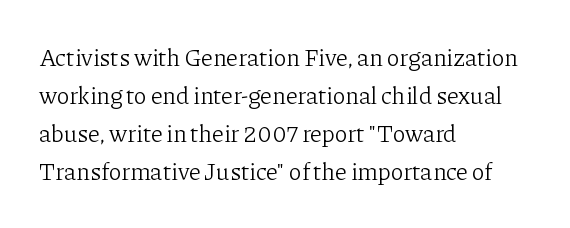
Q: Is the text bold? A: No.
Q: Is the text italic (slanted)? A: No, it is upright.
Q: Is the text underlined? A: No.
Q: How is the paragraph aligned? A: Left-aligned.
Q: Is the spacing between letters normal or unusually wide? A: Normal.
Q: Is the spacing between lines tight, normal or loose? A: Normal.
